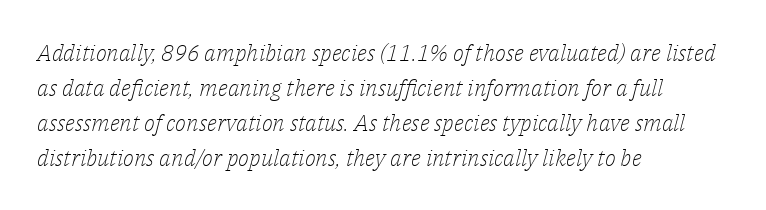
Q: Is the text bold? A: No.
Q: Is the text italic (slanted)? A: Yes, it leans right by about 14 degrees.
Q: Is the text underlined? A: No.
Q: How is the paragraph aligned? A: Left-aligned.
Q: Is the spacing between letters normal or unusually wide? A: Normal.
Q: Is the spacing between lines tight, normal or loose? A: Normal.
